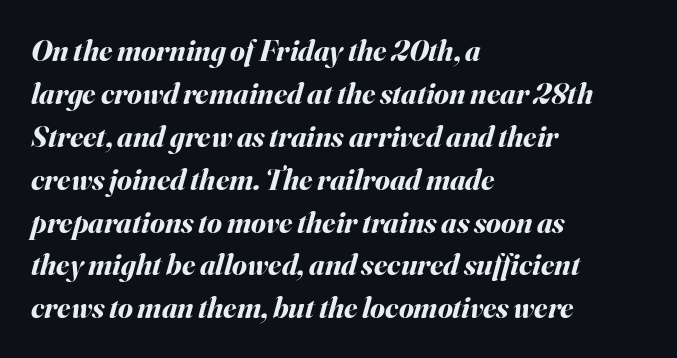
{"italic": "yes", "lean": "right", "slant_degrees": 16, "bold": "yes", "weight": "bold", "width": "normal", "stroke_contrast": "medium", "x_height": "small", "monospaced": "no", "underline": "no", "align": "left", "line_spacing": "normal", "line_spacing_ratio": 1.43, "letter_spacing": "normal", "letter_spacing_em": 0.0, "glyph_px": 30}
